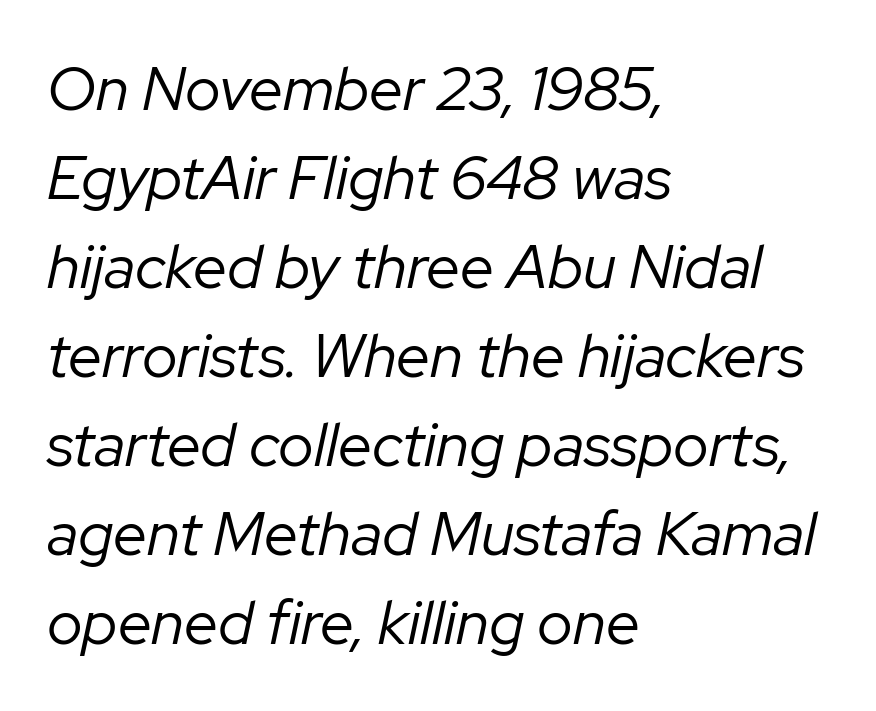
The image shows 61 px regular-weight type, italic (leaning right); set left-aligned, normal line spacing (1.46x), normal letter spacing, not underlined; low stroke contrast and a medium x-height.
